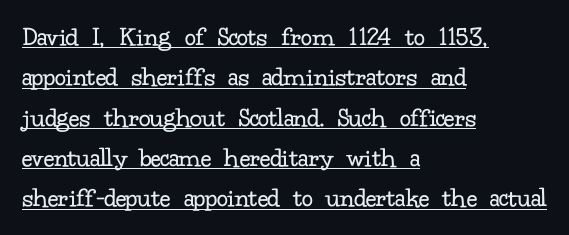
The typography opts for an upright posture over an oblique one. Stems here are at most as thick as an everyday book face. Line beginnings align vertically; line endings do not. How would I describe the line gaps? Plain and ordinary.
